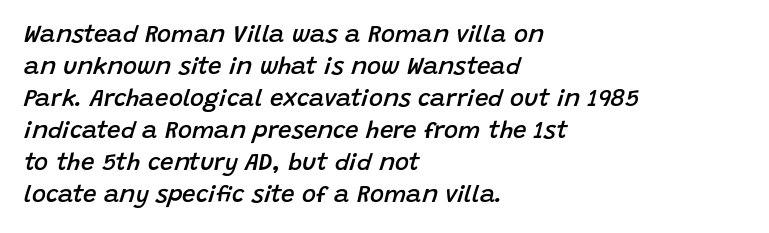
The zone under the glyphs is completely vacant. Heft: intermediate — a semibold. Characters are canted at an angle relative to the baseline's perpendicular. The block of text has a typical density, with ordinary space between rows.
